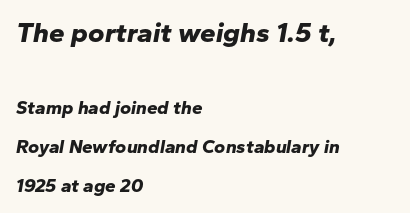
Q: Is the text bold? A: Yes.
Q: Is the text italic (slanted)? A: Yes, it leans right by about 10 degrees.
Q: Is the text underlined? A: No.
Q: How is the paragraph aligned? A: Left-aligned.
Q: Is the spacing between letters normal or unusually wide? A: Normal.
Q: Is the spacing between lines tight, normal or loose? A: Loose.
Q: Which block of text is set in a larger size, the first (top) or the second (bottom)? A: The first (top) one.
Q: Width (condensed, normal, or wide)? A: Normal.
Q: Stroke contrast? A: Low.
Q: x-height? A: Medium.
Q: Monospaced? A: No.
